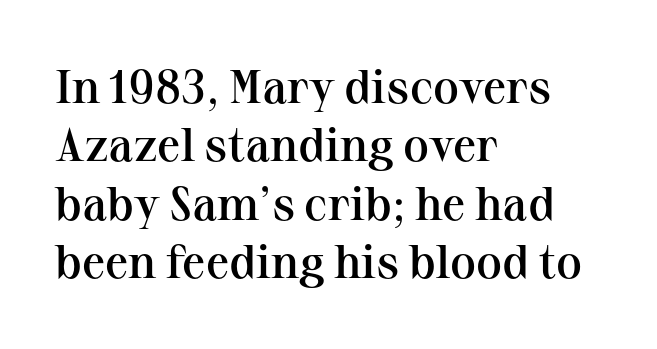
Words appear dense and cohesive because spacing is normal. Note: serifs present on the glyphs. Notice how the stems are strictly vertical — no italics here. Each glyph is drawn with semibold strokes, heavier than normal yet not fully bold. This sample has the flowing, uneven cadence of proportional lettering. Unmarked baselines from the first word to the last.
